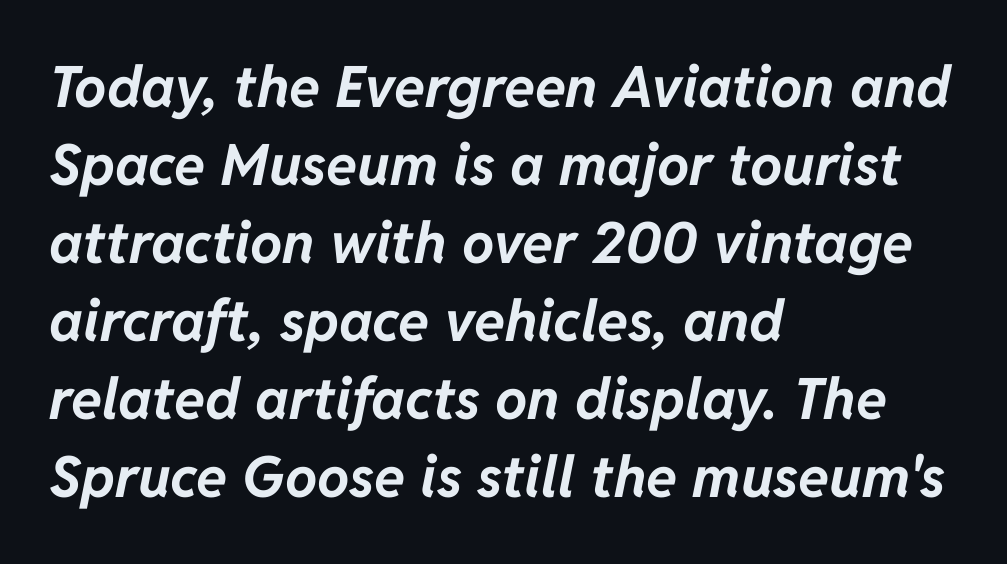
The image shows 57 px bold type, italic (leaning right); set left-aligned, normal line spacing (1.37x), normal letter spacing, not underlined; low stroke contrast and a medium x-height.
